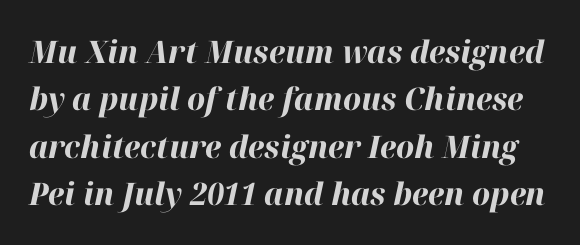
{"italic": "yes", "lean": "right", "slant_degrees": 12, "bold": "yes", "weight": "bold", "width": "normal", "stroke_contrast": "high", "x_height": "medium", "monospaced": "no", "underline": "no", "line_spacing": "normal", "line_spacing_ratio": 1.53, "letter_spacing": "normal", "letter_spacing_em": 0.0, "glyph_px": 31}
